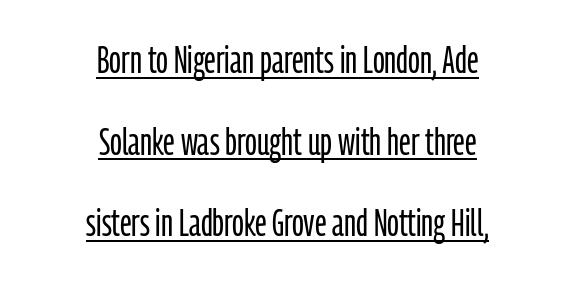
Each line is balanced around a shared central axis. You can tell it's not italic because the verticals are truly vertical. Is the stroke heavy? The answer is a plain regular-or-lighter. Does extra space separate the letters? No, they use regular spacing.
